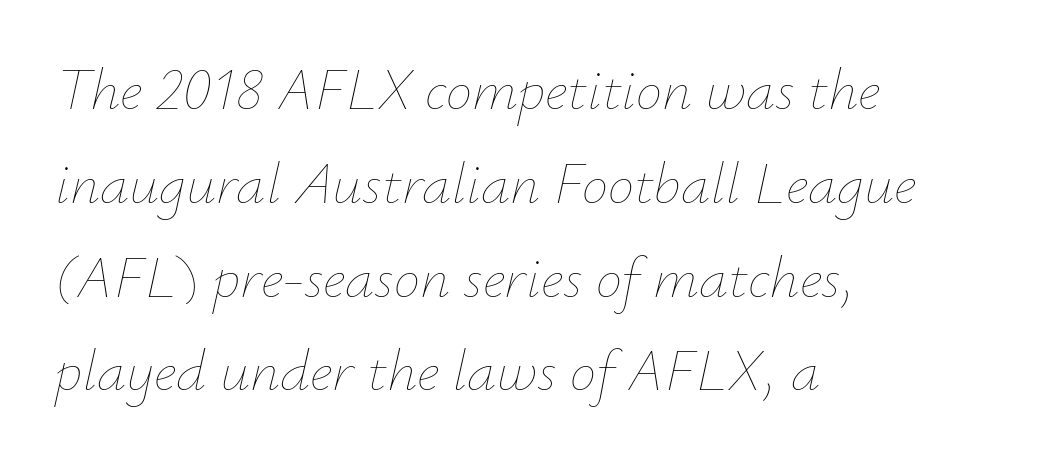
Q: Is the text bold? A: No.
Q: Is the text italic (slanted)? A: Yes, it leans right by about 12 degrees.
Q: Is the text underlined? A: No.
Q: How is the paragraph aligned? A: Left-aligned.
Q: Is the spacing between letters normal or unusually wide? A: Normal.
Q: Is the spacing between lines tight, normal or loose? A: Normal.
Q: Width (condensed, normal, or wide)? A: Normal.
Q: Stroke contrast? A: Low.
Q: x-height? A: Small.
Q: Monospaced? A: No.
